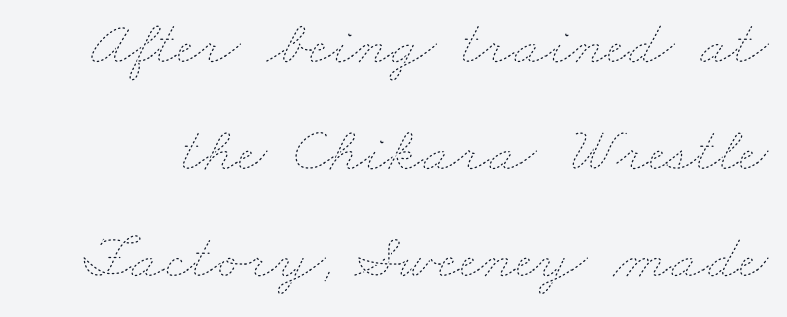
The image shows 64 px thin, wide type; set normal line spacing (1.67x), normal letter spacing, not underlined; low stroke contrast and a small x-height.
